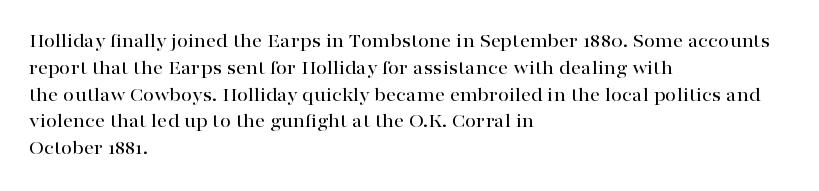
The image shows 20 px text type, upright; set left-aligned, normal line spacing (1.34x), normal letter spacing, not underlined.
